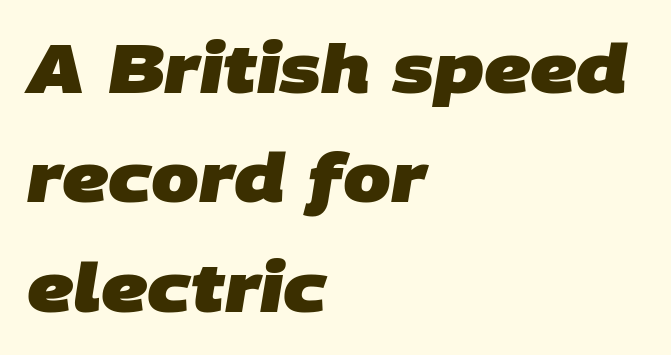
Q: Is the text bold? A: Yes.
Q: Is the typeface a serif or a sans-serif typeface? A: Sans-serif.
Q: Is the text underlined? A: No.
Q: How is the paragraph aligned? A: Left-aligned.
Q: Is the spacing between letters normal or unusually wide? A: Normal.
Q: Is the spacing between lines tight, normal or loose? A: Normal.
Q: Width (condensed, normal, or wide)? A: Normal.
Q: Stroke contrast? A: Low.
Q: x-height? A: Large.
Q: Monospaced? A: No.
